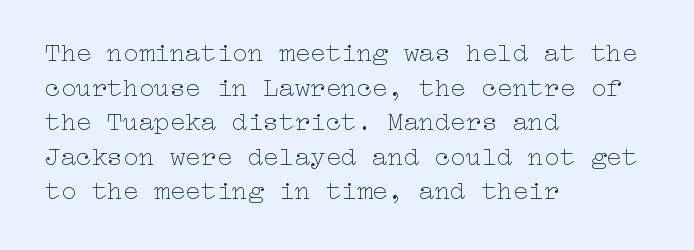
Q: Is the text bold? A: No.
Q: Is the text italic (slanted)? A: No, it is upright.
Q: Is the text underlined? A: No.
Q: How is the paragraph aligned? A: Left-aligned.
Q: Is the spacing between letters normal or unusually wide? A: Normal.
Q: Is the spacing between lines tight, normal or loose? A: Normal.
